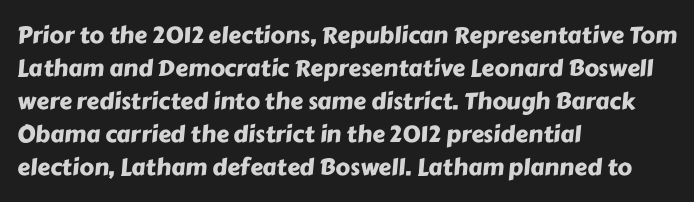
A clean baseline with only descenders dipping below it. This sample is left-justified, so line endings fall wherever the words run out. Leading matches the norm, producing a regular column. A typesetter would call this zero additional tracking.
